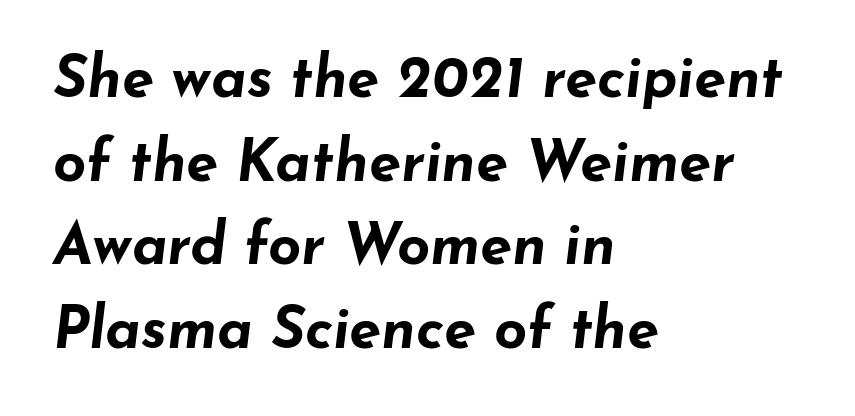
Q: Is the text bold? A: Yes.
Q: Is the text italic (slanted)? A: Yes, it leans right by about 7 degrees.
Q: Is the text underlined? A: No.
Q: How is the paragraph aligned? A: Left-aligned.
Q: Is the spacing between letters normal or unusually wide? A: Normal.
Q: Is the spacing between lines tight, normal or loose? A: Normal.
Q: Width (condensed, normal, or wide)? A: Wide.
Q: Stroke contrast? A: Low.
Q: x-height? A: Small.
Q: Monospaced? A: No.
